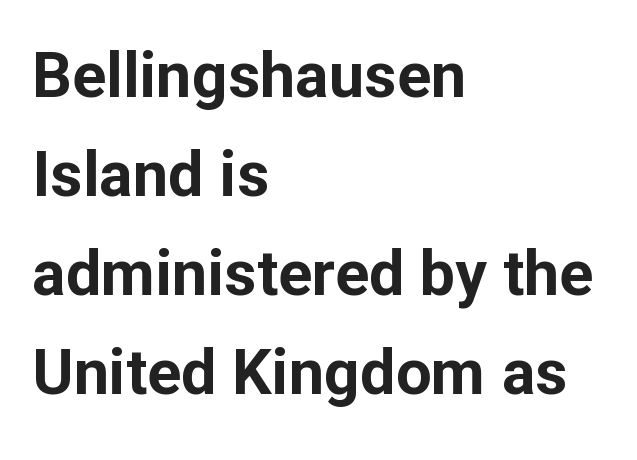
{"serif": "no", "italic": "no", "bold": "yes", "weight": "bold", "width": "normal", "stroke_contrast": "low", "x_height": "medium", "monospaced": "no", "underline": "no", "align": "left", "line_spacing": "normal", "line_spacing_ratio": 1.57, "letter_spacing": "normal", "letter_spacing_em": 0.0, "glyph_px": 63}
